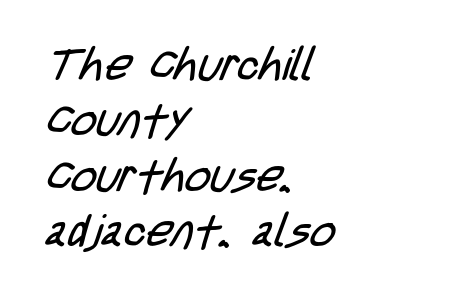
{"serif": "no", "bold": "no", "weight": "regular", "width": "condensed", "stroke_contrast": "low", "x_height": "large", "monospaced": "no", "underline": "no", "align": "left", "line_spacing": "normal", "line_spacing_ratio": 1.26, "letter_spacing": "normal", "letter_spacing_em": 0.0, "glyph_px": 44}
